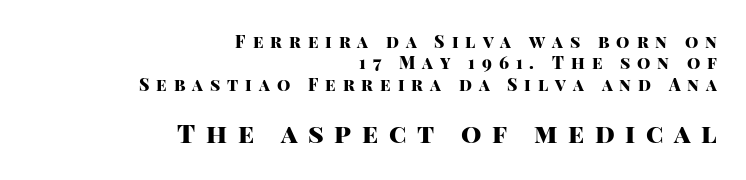
The image shows 26 px bold type, upright; set right-aligned, normal line spacing (1.26x), unusually wide letter spacing (+0.41 em), not underlined; the second (bottom) block is 1.53x larger.
